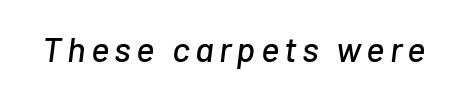
Q: Is the text italic (slanted)? A: Yes, it leans right by about 7 degrees.
Q: Is the text underlined? A: No.
Q: Width (condensed, normal, or wide)? A: Normal.
Q: Stroke contrast? A: Low.
Q: x-height? A: Medium.
Q: Monospaced? A: No.
